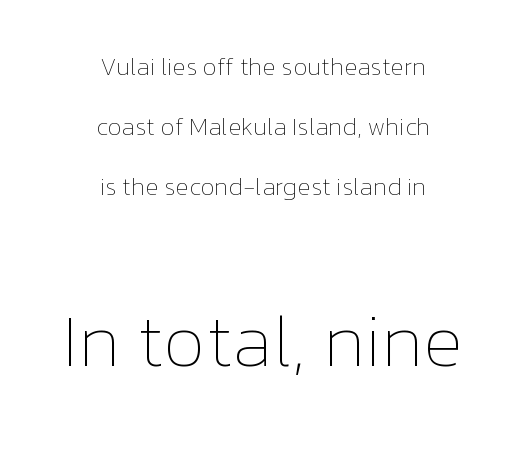
Unbolded letterforms with no extra heft. How would I describe the line gaps? Wide and relaxed. You could not count columns in this text — the font is proportionally spaced. Glyph-to-glyph distance matches everyday printed text.
